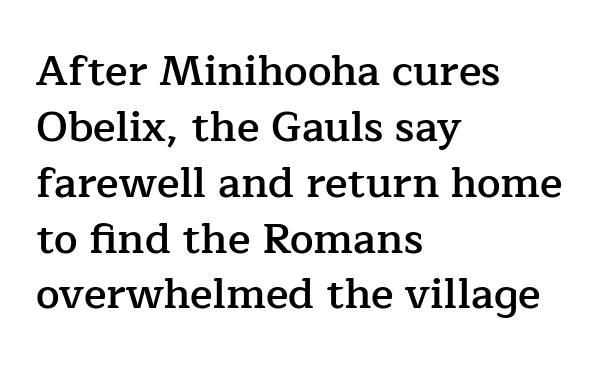
The rendering uses natural spacing where letterforms have individual widths. The rendering anchors every line to the left-hand side. Notice how descenders clear the ascenders below comfortably — that's standard leading. Style check: upright. The specimen omits any rule beneath the text block's lines.
